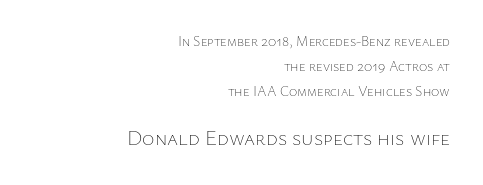
Students, note that the glyphs here touch the page at normal intervals. No extra ink here — the face is not bold. Top chunk: small. Bottom chunk: large. The area under the type is left untouched.
